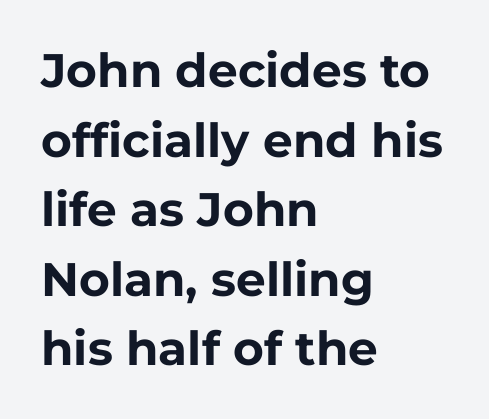
{"serif": "no", "italic": "no", "bold": "yes", "weight": "bold", "width": "normal", "stroke_contrast": "low", "x_height": "medium", "monospaced": "no", "underline": "no", "align": "left", "line_spacing": "normal", "line_spacing_ratio": 1.48, "letter_spacing": "normal", "letter_spacing_em": 0.0, "glyph_px": 47}
